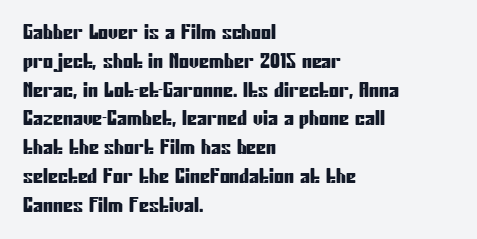
The image shows 20 px text type, upright; set left-aligned, normal line spacing (1.44x), normal letter spacing, not underlined.
